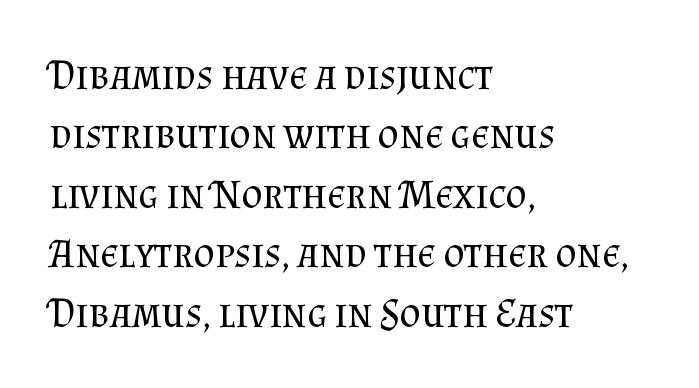
The image shows 41 px regular-weight serif type, upright; set left-aligned, normal line spacing (1.45x), normal letter spacing, not underlined; medium stroke contrast and a small x-height.
